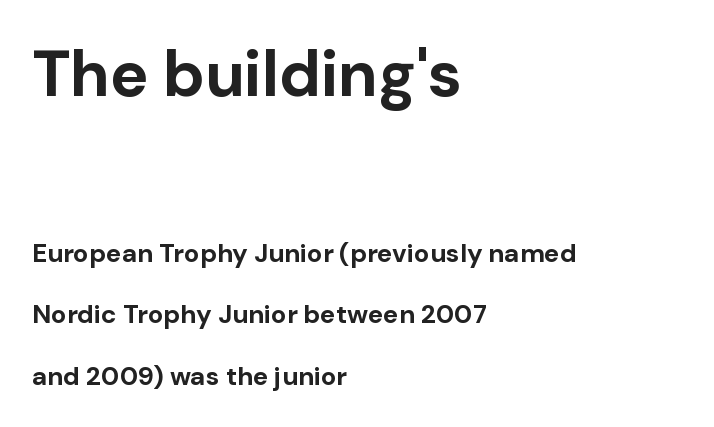
Students, note that the glyphs here touch the page at normal intervals. Notice how thick the strokes are: this is what a full bold looks like. This sample uses a sans-serif face. Reading down the column, the eye jumps a long way to each next line. This rendering uses left alignment, leaving the right contour irregular. Look at the glyph heights: the upper group is clearly the bigger setting.
